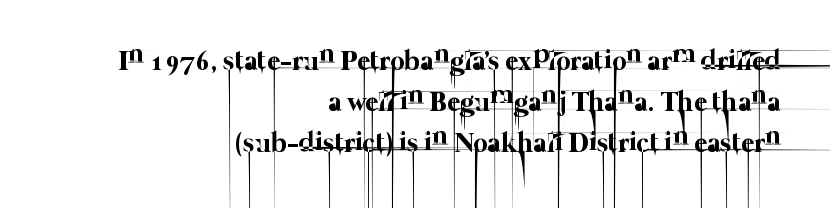
{"bold": "no", "weight": "thin", "width": "normal", "stroke_contrast": "low", "x_height": "medium", "monospaced": "no", "underline": "no", "align": "right", "line_spacing": "normal", "line_spacing_ratio": 1.46, "letter_spacing": "normal", "letter_spacing_em": 0.0, "glyph_px": 28}
